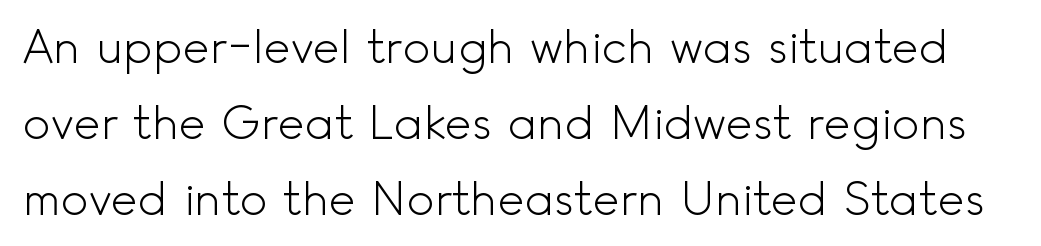
Caption: face not bold, strokes unweighted. Each row of text sits above clean, open space. These lines sit exactly where default settings would place them. Examine the stroke ends and you'll find no serifs.
